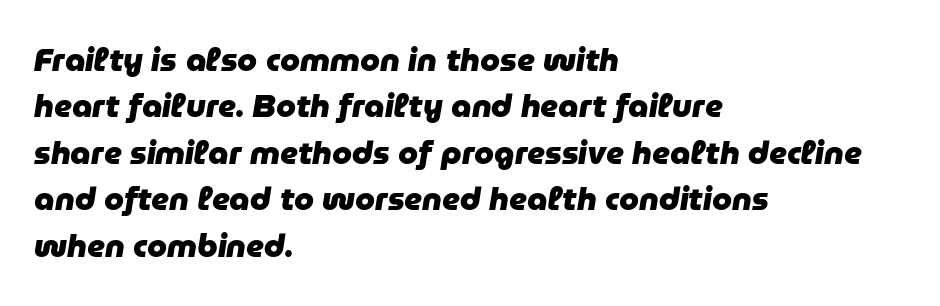
Q: Is the text bold? A: Yes.
Q: Is the text italic (slanted)? A: Yes, it leans right by about 9 degrees.
Q: Is the text underlined? A: No.
Q: How is the paragraph aligned? A: Left-aligned.
Q: Is the spacing between letters normal or unusually wide? A: Normal.
Q: Is the spacing between lines tight, normal or loose? A: Normal.
Q: Width (condensed, normal, or wide)? A: Normal.
Q: Stroke contrast? A: Low.
Q: x-height? A: Medium.
Q: Monospaced? A: No.
